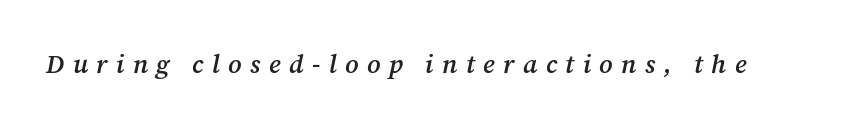
There's an unmistakable incline to the writing here. Words float on clear page, feet unadorned. A semibold gives these letters moderate extra thickness, short of bold. Observe the wide spacing: letters keep a clear distance from each other.
